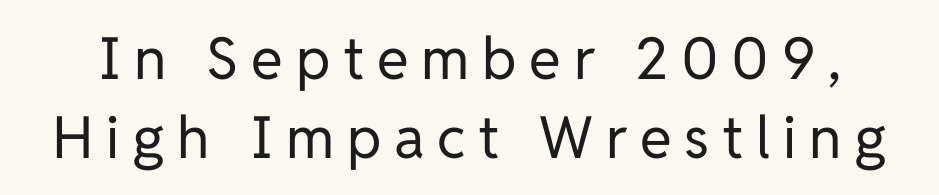
Q: Is the text bold? A: No.
Q: Is the text italic (slanted)? A: No, it is upright.
Q: Is the typeface a serif or a sans-serif typeface? A: Sans-serif.
Q: Is the text underlined? A: No.
Q: Is the spacing between letters normal or unusually wide? A: Unusually wide.
Q: Is the spacing between lines tight, normal or loose? A: Normal.
Q: Width (condensed, normal, or wide)? A: Normal.
Q: Stroke contrast? A: Low.
Q: x-height? A: Medium.
Q: Monospaced? A: No.
